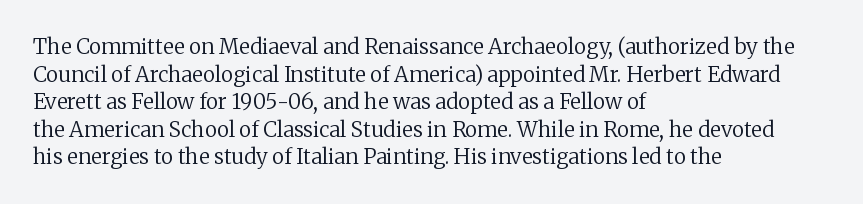
Teacher's note: observe the even left margin — that is flush-left alignment. The line texture is even and compact thanks to regular tracking. The lettering stays uniformly vertical, giving the passage a roman look. The baseline area is clear.
